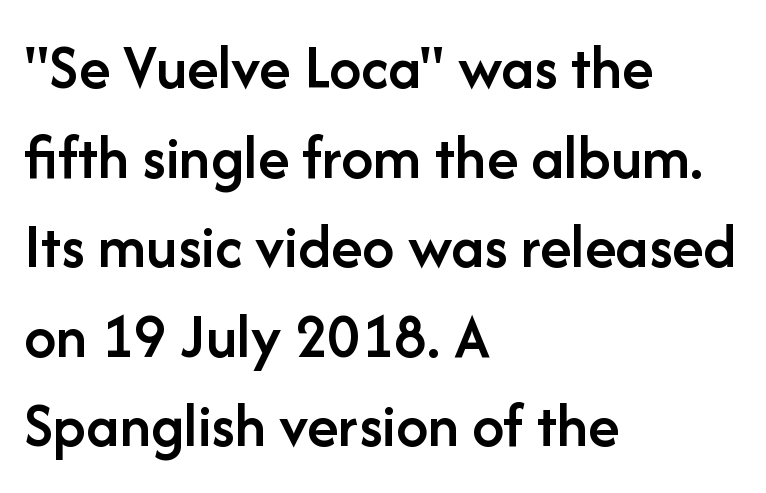
Q: Is the text bold? A: Semi-bold.
Q: Is the text italic (slanted)? A: No, it is upright.
Q: Is the typeface a serif or a sans-serif typeface? A: Sans-serif.
Q: Is the text underlined? A: No.
Q: How is the paragraph aligned? A: Left-aligned.
Q: Is the spacing between letters normal or unusually wide? A: Normal.
Q: Is the spacing between lines tight, normal or loose? A: Normal.
Q: Width (condensed, normal, or wide)? A: Normal.
Q: Stroke contrast? A: Low.
Q: x-height? A: Medium.
Q: Monospaced? A: No.
